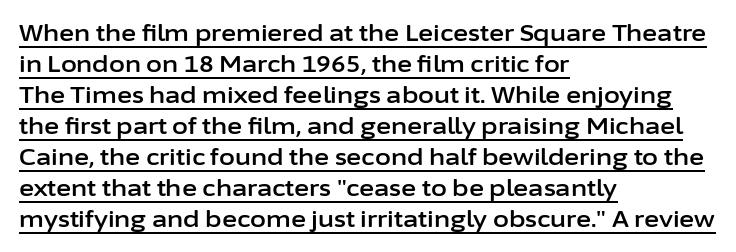
Q: Is the text italic (slanted)? A: No, it is upright.
Q: Is the text underlined? A: Yes.
Q: How is the paragraph aligned? A: Left-aligned.
Q: Is the spacing between letters normal or unusually wide? A: Normal.
Q: Is the spacing between lines tight, normal or loose? A: Normal.
